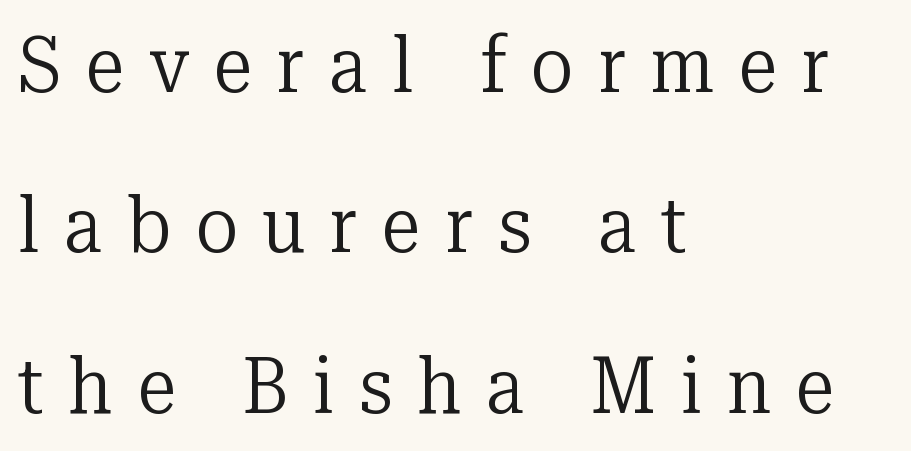
{"serif": "yes", "italic": "no", "bold": "no", "weight": "regular", "width": "normal", "stroke_contrast": "low", "x_height": "medium", "monospaced": "no", "underline": "no", "align": "left", "line_spacing": "loose", "line_spacing_ratio": 2.03, "letter_spacing": "wide", "letter_spacing_em": 0.31, "glyph_px": 79}
